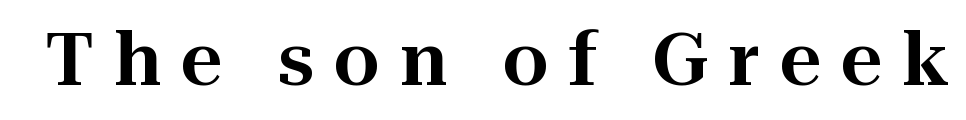
The image shows 73 px serif type, upright; set unusually wide letter spacing (+0.27 em), not underlined; high stroke contrast and a medium x-height.
